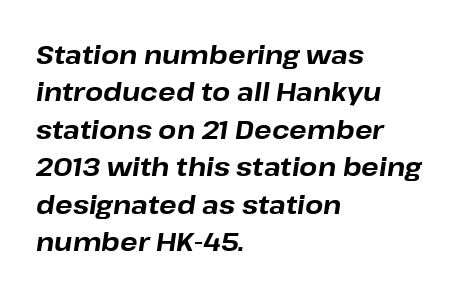
A student would call this left alignment; a typographer would say flush left, rag right. The words here are not underlined. Heavy-handed strokes throughout: this text is bold. Tracking here is standard; glyphs follow each other at the usual distance. The vertical gap from one line to the next is medium. Notice how the stems are inclined rather than vertical — that's the hallmark of italics.
